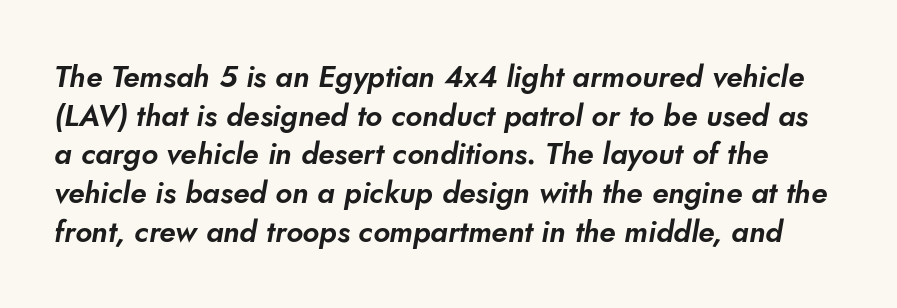
The image shows 30 px sans-serif type; set normal line spacing (1.29x), normal letter spacing, not underlined; low stroke contrast and a small x-height.
